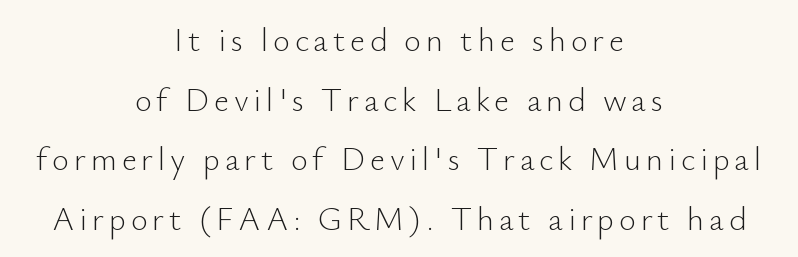
The image shows 33 px light sans-serif type, upright; set centered, line spacing 1.81x, not underlined; low stroke contrast and a small x-height.
